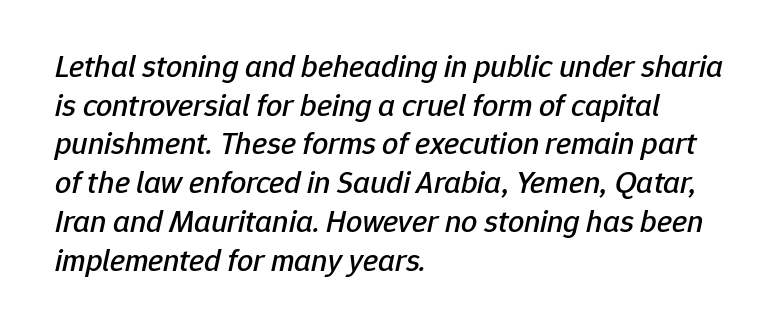
{"italic": "yes", "lean": "right", "slant_degrees": 12, "width": "normal", "stroke_contrast": "low", "x_height": "medium", "monospaced": "no", "underline": "no", "align": "left", "line_spacing_ratio": 1.21, "letter_spacing": "normal", "letter_spacing_em": 0.0, "glyph_px": 32}
